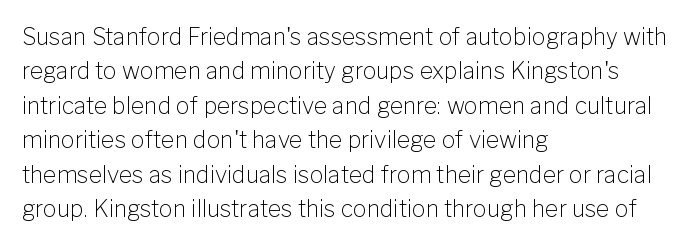
Q: Is the text bold? A: No.
Q: Is the text italic (slanted)? A: No, it is upright.
Q: Is the text underlined? A: No.
Q: How is the paragraph aligned? A: Left-aligned.
Q: Is the spacing between letters normal or unusually wide? A: Normal.
Q: Is the spacing between lines tight, normal or loose? A: Normal.
